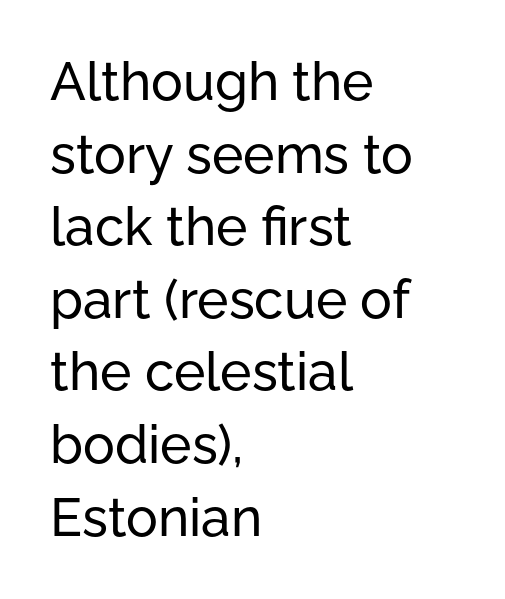
The image shows 53 px sans-serif type, upright; set left-aligned, normal line spacing (1.37x), normal letter spacing, not underlined; low stroke contrast and a medium x-height.
